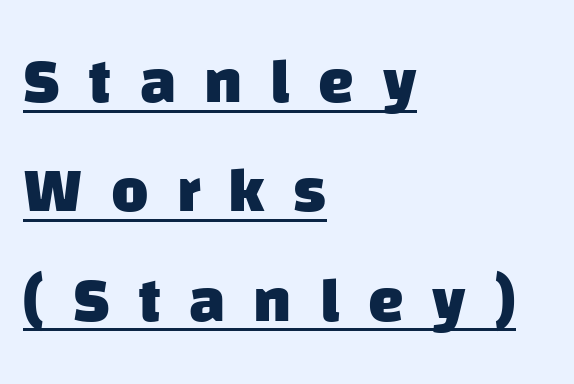
{"serif": "no", "bold": "yes", "weight": "heavy", "width": "normal", "stroke_contrast": "low", "x_height": "large", "monospaced": "no", "underline": "yes", "align": "left", "line_spacing_ratio": 1.71, "letter_spacing": "wide", "letter_spacing_em": 0.44, "glyph_px": 64}
